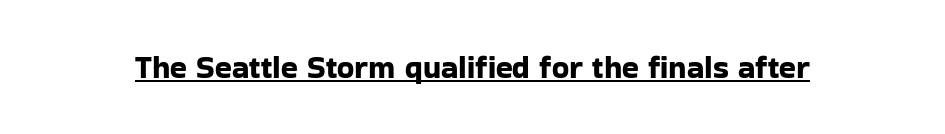
Notice how the stems are strictly vertical — no italics here. Check where the strokes stop: nothing finishes them off — pure sans. Looks like regular typesetting: each glyph gets only the width it needs. The horizontal fit of the characters is conventional and even. A baseline rule has been typeset under these characters.
